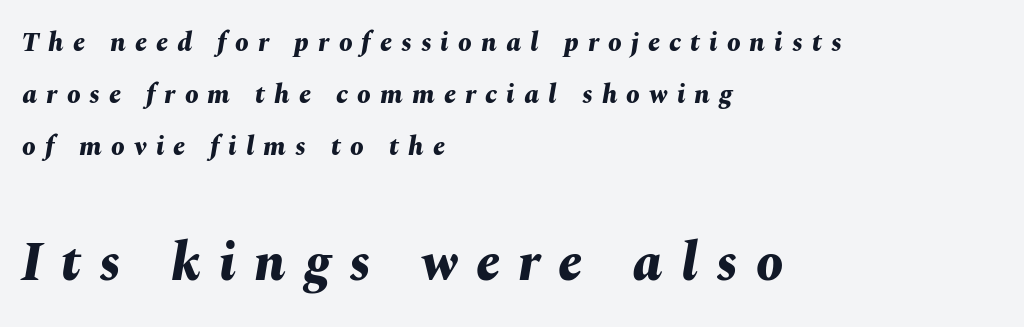
Q: Is the text bold? A: Yes.
Q: Is the text italic (slanted)? A: Yes, it leans right by about 10 degrees.
Q: Is the text underlined? A: No.
Q: How is the paragraph aligned? A: Left-aligned.
Q: Is the spacing between letters normal or unusually wide? A: Unusually wide.
Q: Is the spacing between lines tight, normal or loose? A: Loose.
Q: Which block of text is set in a larger size, the first (top) or the second (bottom)? A: The second (bottom) one.
Q: Width (condensed, normal, or wide)? A: Normal.
Q: Stroke contrast? A: Medium.
Q: x-height? A: Medium.
Q: Monospaced? A: No.
